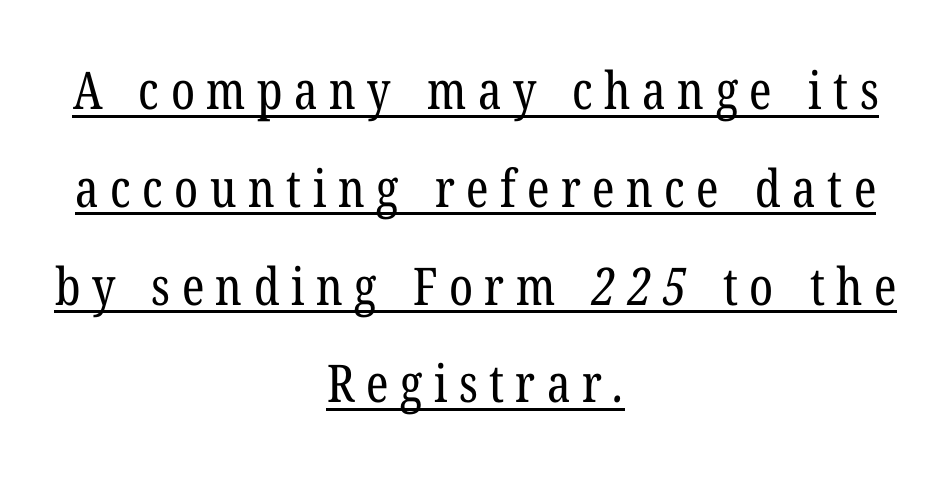
{"serif": "yes", "bold": "no", "weight": "regular", "width": "condensed", "stroke_contrast": "low", "x_height": "medium", "monospaced": "no", "underline": "yes", "align": "center", "line_spacing_ratio": 1.88, "letter_spacing": "wide", "letter_spacing_em": 0.22, "glyph_px": 52}
